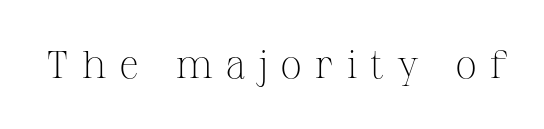
Q: Is the text bold? A: No.
Q: Is the text italic (slanted)? A: No, it is upright.
Q: Is the typeface a serif or a sans-serif typeface? A: Serif.
Q: Is the text underlined? A: No.
Q: Is the spacing between letters normal or unusually wide? A: Unusually wide.
Q: Width (condensed, normal, or wide)? A: Normal.
Q: Stroke contrast? A: Medium.
Q: x-height? A: Medium.
Q: Monospaced? A: No.
